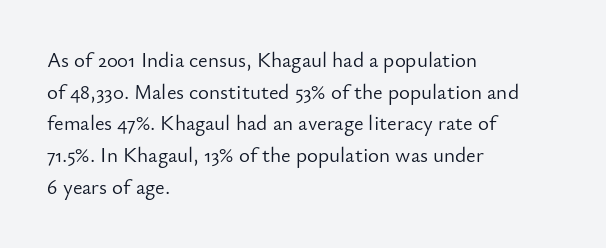
Q: Is the text bold? A: No.
Q: Is the text italic (slanted)? A: No, it is upright.
Q: Is the text underlined? A: No.
Q: How is the paragraph aligned? A: Left-aligned.
Q: Is the spacing between letters normal or unusually wide? A: Normal.
Q: Is the spacing between lines tight, normal or loose? A: Normal.
